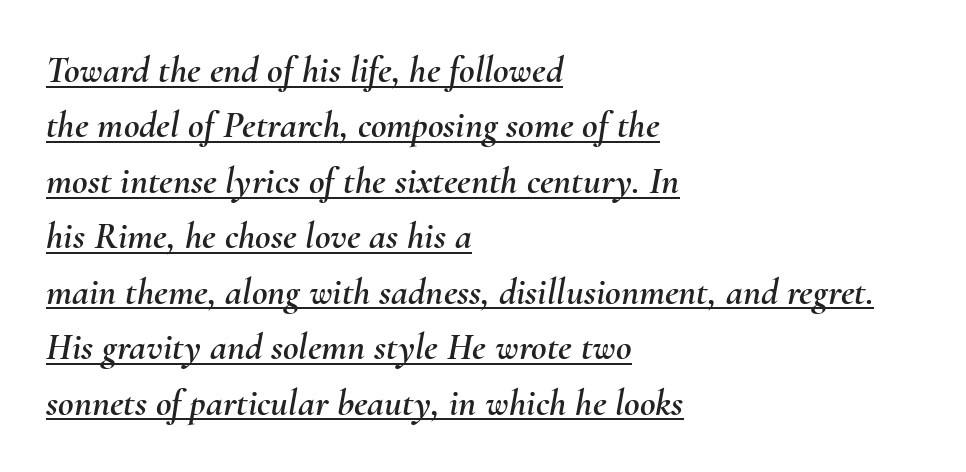
The image shows 38 px text type, italic (leaning right); set left-aligned, normal line spacing (1.46x), normal letter spacing, underlined; medium stroke contrast and a small x-height.
